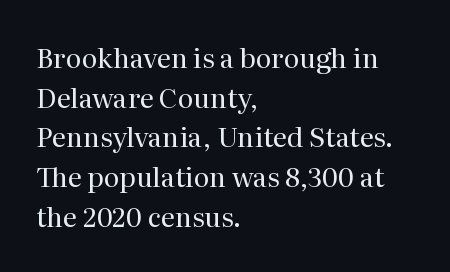
The image shows 27 px text type, upright; set left-aligned, normal line spacing (1.47x), normal letter spacing, not underlined.
